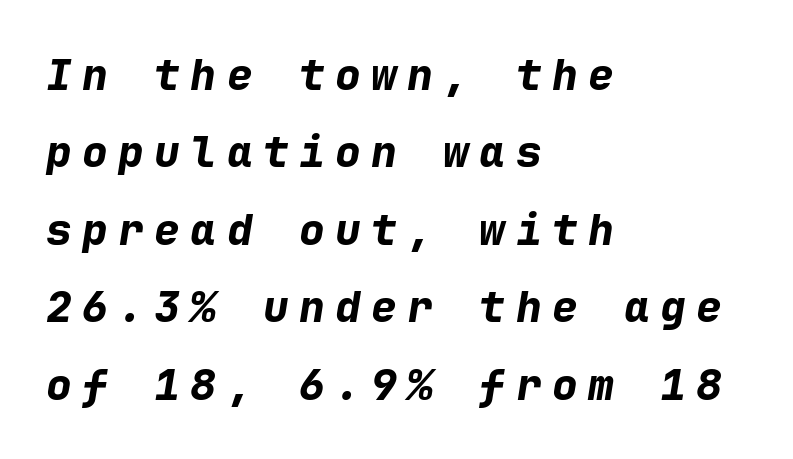
Q: Is the text bold? A: Yes.
Q: Is the text italic (slanted)? A: Yes, it leans right by about 9 degrees.
Q: Is the text underlined? A: No.
Q: How is the paragraph aligned? A: Left-aligned.
Q: Is the spacing between letters normal or unusually wide? A: Unusually wide.
Q: Width (condensed, normal, or wide)? A: Normal.
Q: Stroke contrast? A: Low.
Q: x-height? A: Medium.
Q: Monospaced? A: Yes.
